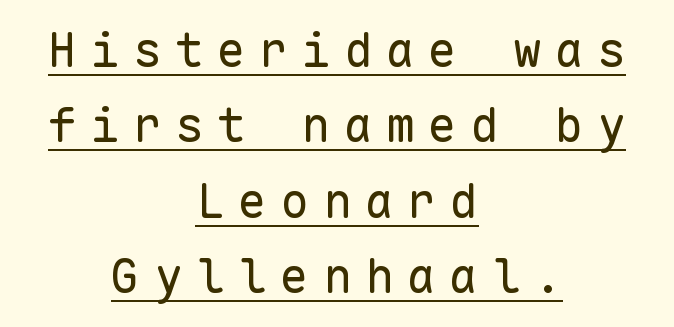
{"serif": "no", "italic": "no", "bold": "no", "weight": "regular", "width": "normal", "stroke_contrast": "low", "x_height": "medium", "monospaced": "yes", "underline": "yes", "align": "center", "line_spacing": "normal", "line_spacing_ratio": 1.57, "letter_spacing": "wide", "letter_spacing_em": 0.28, "glyph_px": 48}
